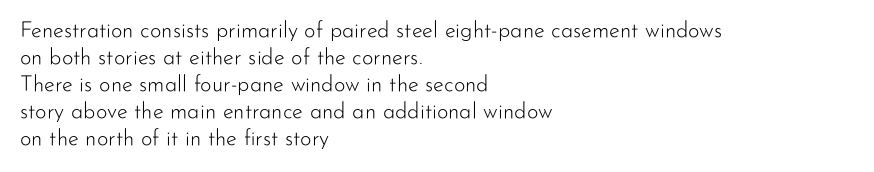
Q: Is the text bold? A: No.
Q: Is the text italic (slanted)? A: No, it is upright.
Q: Is the text underlined? A: No.
Q: How is the paragraph aligned? A: Left-aligned.
Q: Is the spacing between letters normal or unusually wide? A: Normal.
